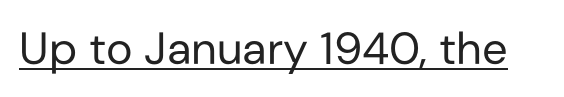
{"serif": "no", "italic": "no", "bold": "no", "weight": "regular", "width": "normal", "stroke_contrast": "low", "x_height": "medium", "monospaced": "no", "underline": "yes", "letter_spacing": "normal", "letter_spacing_em": 0.0, "glyph_px": 45}
